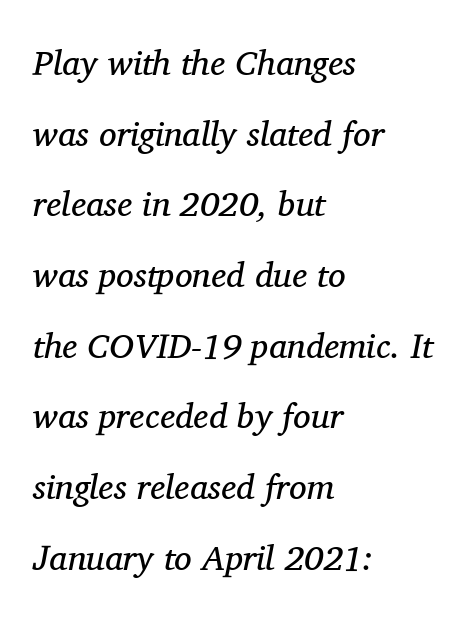
The gap between lines stays unmarked. Varying glyph widths throughout — classic text-font behaviour. Left-aligned paragraph, ragged on the right. Type style note: has serifs. How would I describe the line gaps? Wide and relaxed.
